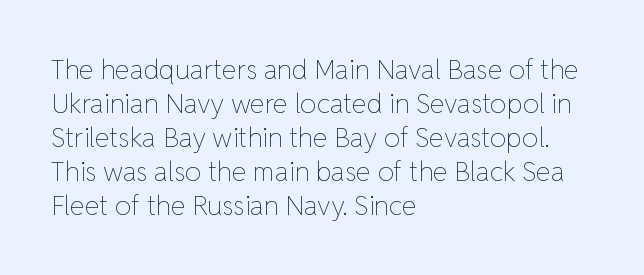
The image shows 27 px text type, upright; set left-aligned, normal line spacing (1.26x), normal letter spacing, not underlined.
